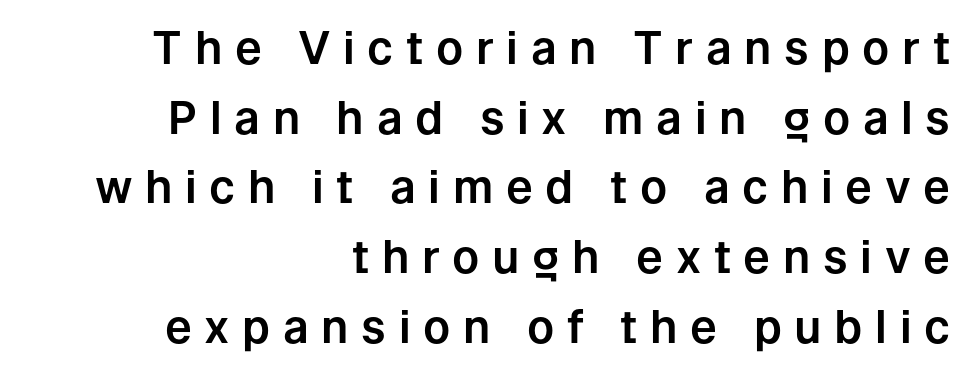
Q: Is the text italic (slanted)? A: No, it is upright.
Q: Is the typeface a serif or a sans-serif typeface? A: Sans-serif.
Q: Is the text underlined? A: No.
Q: How is the paragraph aligned? A: Right-aligned.
Q: Is the spacing between letters normal or unusually wide? A: Unusually wide.
Q: Is the spacing between lines tight, normal or loose? A: Normal.
Q: Width (condensed, normal, or wide)? A: Normal.
Q: Stroke contrast? A: Low.
Q: x-height? A: Medium.
Q: Monospaced? A: No.
